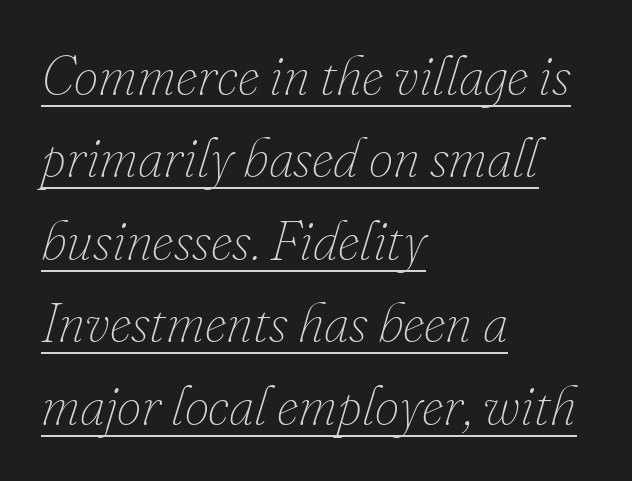
The image shows 55 px thin type, italic (leaning right); set left-aligned, normal line spacing (1.5x), normal letter spacing, underlined; low stroke contrast and a small x-height.
